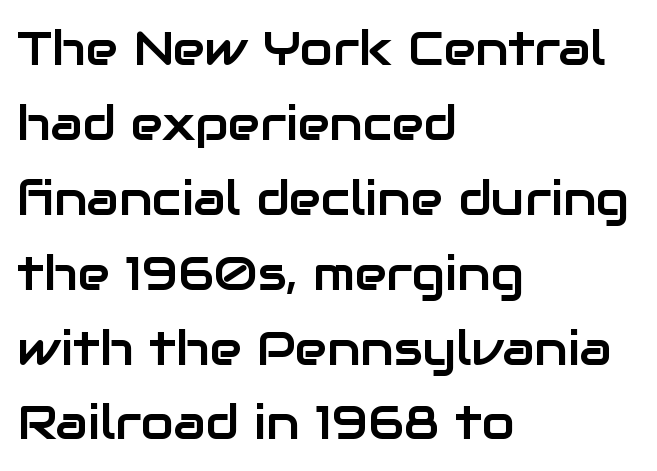
Q: Is the text italic (slanted)? A: No, it is upright.
Q: Is the typeface a serif or a sans-serif typeface? A: Sans-serif.
Q: Is the text underlined? A: No.
Q: How is the paragraph aligned? A: Left-aligned.
Q: Is the spacing between letters normal or unusually wide? A: Normal.
Q: Is the spacing between lines tight, normal or loose? A: Normal.
Q: Width (condensed, normal, or wide)? A: Normal.
Q: Stroke contrast? A: Low.
Q: x-height? A: Medium.
Q: Monospaced? A: No.
